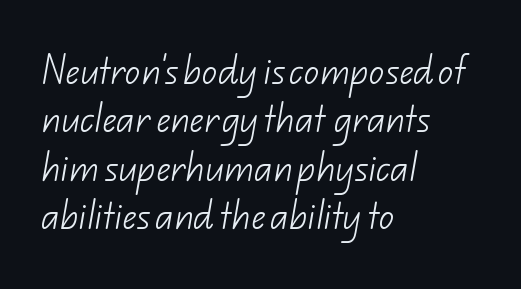
{"serif": "no", "bold": "no", "weight": "light", "width": "normal", "stroke_contrast": "low", "x_height": "small", "monospaced": "no", "underline": "no", "align": "left", "line_spacing": "normal", "line_spacing_ratio": 1.56, "letter_spacing": "normal", "letter_spacing_em": 0.0, "glyph_px": 31}
